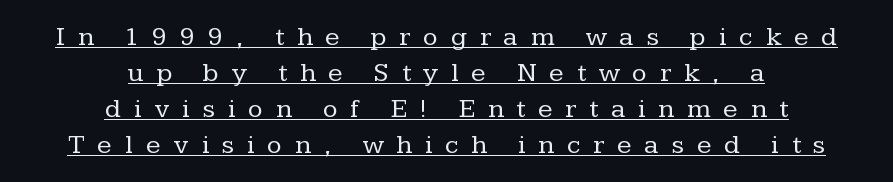
{"italic": "no", "bold": "no", "underline": "yes", "align": "center", "line_spacing": "normal", "line_spacing_ratio": 1.33, "letter_spacing": "wide", "letter_spacing_em": 0.48, "glyph_px": 27}
